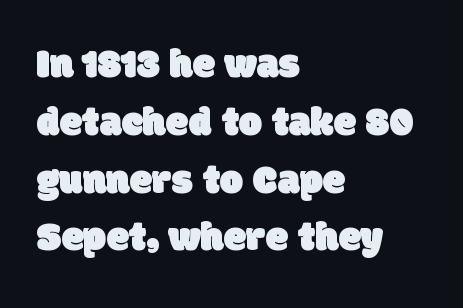
Q: Is the typeface a serif or a sans-serif typeface? A: Sans-serif.
Q: Is the text underlined? A: No.
Q: How is the paragraph aligned? A: Left-aligned.
Q: Is the spacing between letters normal or unusually wide? A: Normal.
Q: Is the spacing between lines tight, normal or loose? A: Normal.
Q: Width (condensed, normal, or wide)? A: Normal.
Q: Stroke contrast? A: Low.
Q: x-height? A: Large.
Q: Monospaced? A: No.
